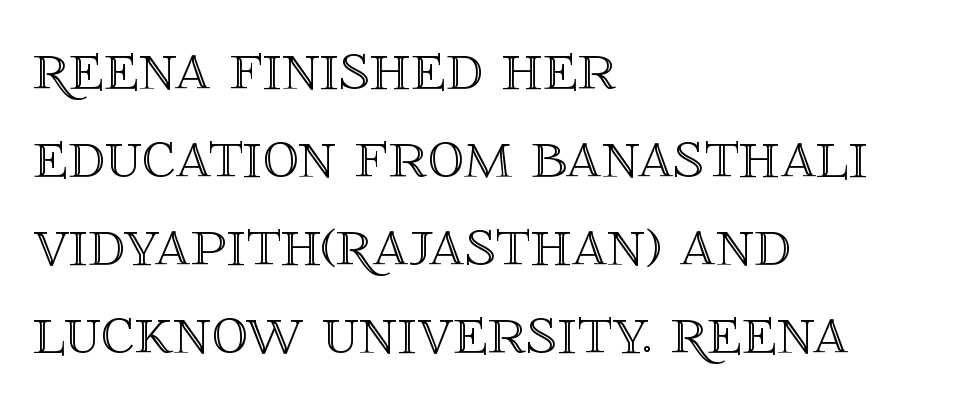
The image shows 72 px text type, upright; set left-aligned, line spacing 1.22x, normal letter spacing, not underlined; a large x-height.
